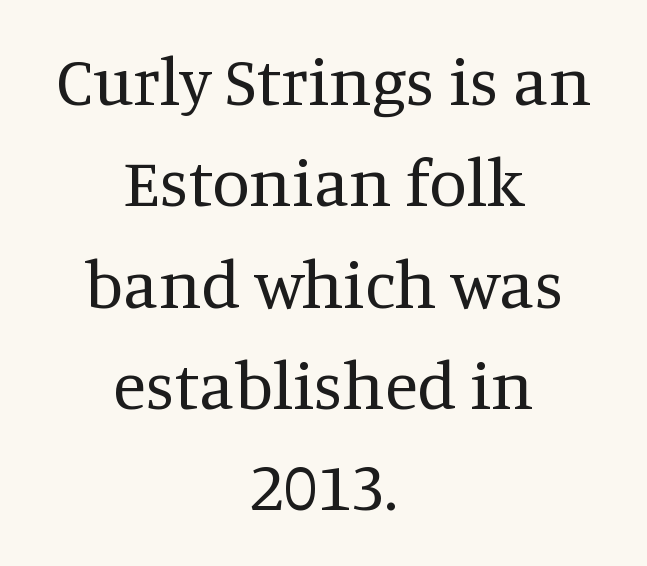
{"serif": "yes", "italic": "no", "bold": "no", "weight": "regular", "width": "normal", "stroke_contrast": "medium", "x_height": "large", "monospaced": "no", "underline": "no", "align": "center", "line_spacing": "normal", "line_spacing_ratio": 1.49, "letter_spacing": "normal", "letter_spacing_em": 0.0, "glyph_px": 68}
